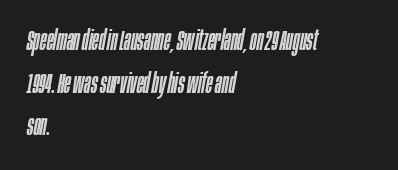
Q: Is the text italic (slanted)? A: Yes, it leans right by about 10 degrees.
Q: Is the text underlined? A: No.
Q: How is the paragraph aligned? A: Left-aligned.
Q: Is the spacing between letters normal or unusually wide? A: Normal.
Q: Is the spacing between lines tight, normal or loose? A: Normal.
Q: Width (condensed, normal, or wide)? A: Condensed.
Q: Stroke contrast? A: Low.
Q: x-height? A: Large.
Q: Monospaced? A: No.
